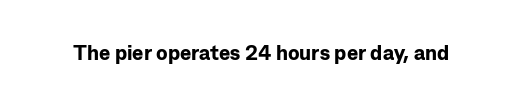
The letterforms sit shoulder to shoulder at normal distance. These lines were composed using upright roman letters. Check the space under the baseline: it is left empty. The sample has been set heavy, in full bold.
